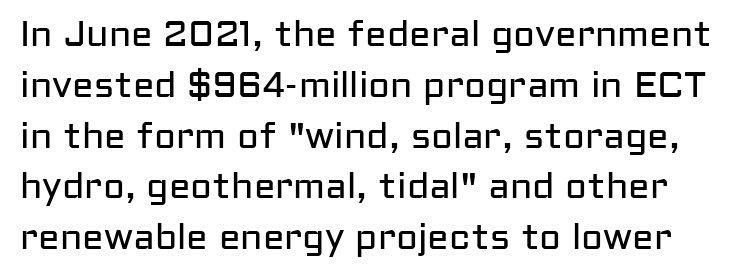
Q: Is the text bold? A: No.
Q: Is the text italic (slanted)? A: No, it is upright.
Q: Is the typeface a serif or a sans-serif typeface? A: Sans-serif.
Q: Is the text underlined? A: No.
Q: Is the spacing between letters normal or unusually wide? A: Normal.
Q: Is the spacing between lines tight, normal or loose? A: Normal.
Q: Width (condensed, normal, or wide)? A: Normal.
Q: Stroke contrast? A: Low.
Q: x-height? A: Medium.
Q: Monospaced? A: No.
